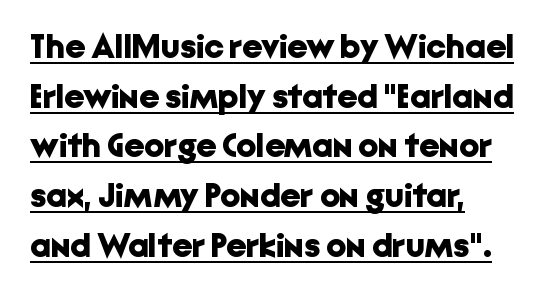
Are there feet on the stems? There aren't — it's a sans. The lettering is marked with a stroke running underneath it. How heavy is the stroke? Heavy — this is a bold. Honestly, the row spacing looks completely unremarkable. Is the block centered? No — it sits flush against the left margin. Honestly, the letter spacing is just normal — you wouldn't notice it.
